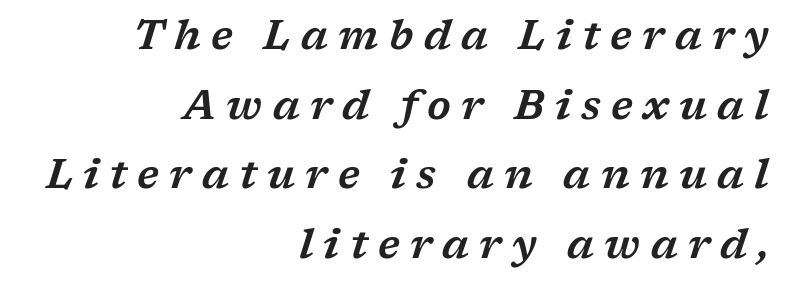
Note: serifs present on the glyphs. The specimen omits any rule beneath the text block's lines. Each new line begins a customary step beneath the previous one. The passage shown leans; its letterforms are oblique. Words appear elongated and porous because spacing is wide. Visually the block forms a straight wall on the right and a jagged coastline on the left.
